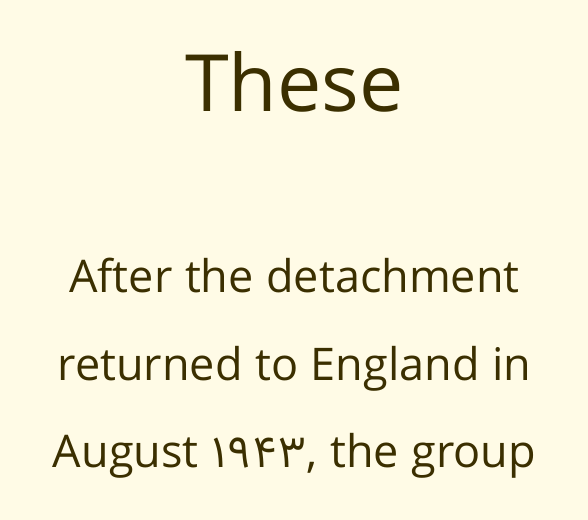
{"serif": "no", "italic": "no", "bold": "no", "weight": "regular", "width": "normal", "stroke_contrast": "low", "x_height": "medium", "monospaced": "no", "underline": "no", "align": "center", "line_spacing": "loose", "line_spacing_ratio": 1.94, "letter_spacing": "normal", "letter_spacing_em": 0.0, "larger_block": "first", "size_ratio": 1.76, "glyph_px": 79}
